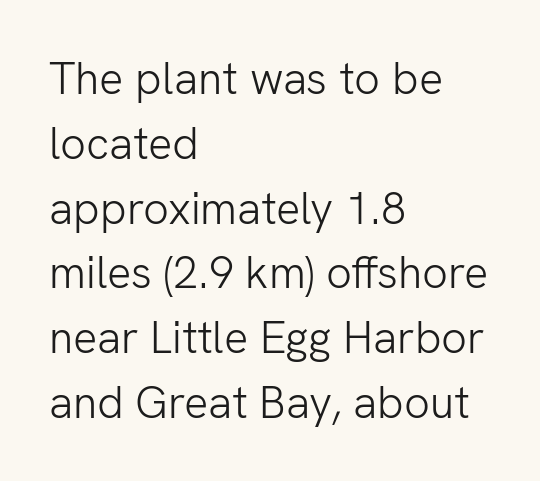
Q: Is the text bold? A: No.
Q: Is the text italic (slanted)? A: No, it is upright.
Q: Is the typeface a serif or a sans-serif typeface? A: Sans-serif.
Q: Is the text underlined? A: No.
Q: How is the paragraph aligned? A: Left-aligned.
Q: Is the spacing between letters normal or unusually wide? A: Normal.
Q: Is the spacing between lines tight, normal or loose? A: Normal.
Q: Width (condensed, normal, or wide)? A: Normal.
Q: Stroke contrast? A: Low.
Q: x-height? A: Medium.
Q: Monospaced? A: No.
